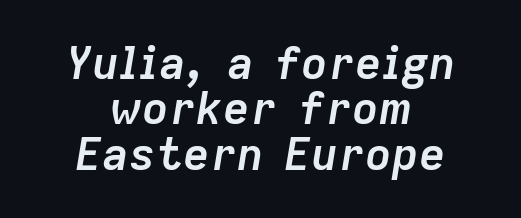
{"italic": "yes", "lean": "right", "slant_degrees": 9, "bold": "yes", "weight": "semibold", "width": "normal", "stroke_contrast": "low", "x_height": "medium", "monospaced": "no", "underline": "no", "align": "center", "line_spacing": "tight", "line_spacing_ratio": 1.01, "letter_spacing": "normal", "letter_spacing_em": 0.0, "glyph_px": 45}
